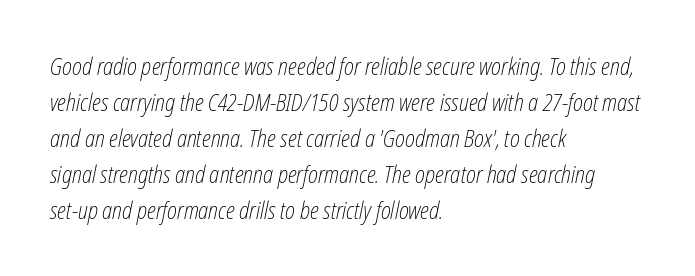
The image shows 23 px text type, italic (leaning right); set left-aligned, normal line spacing (1.56x), normal letter spacing, not underlined.
